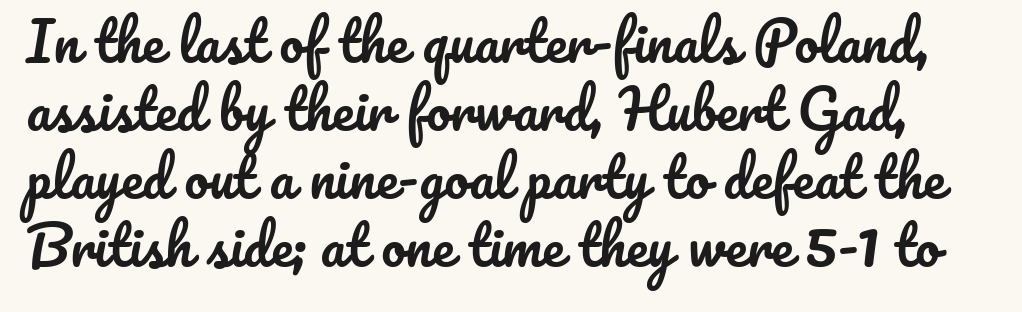
{"width": "normal", "stroke_contrast": "low", "x_height": "small", "monospaced": "no", "underline": "no", "line_spacing": "normal", "line_spacing_ratio": 1.26, "letter_spacing": "normal", "letter_spacing_em": 0.0, "glyph_px": 54}
